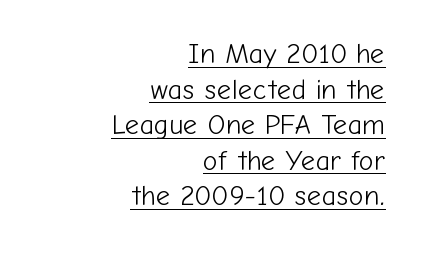
The image shows 28 px light sans-serif type, upright; set right-aligned, normal line spacing (1.27x), normal letter spacing, underlined; low stroke contrast and a medium x-height.
